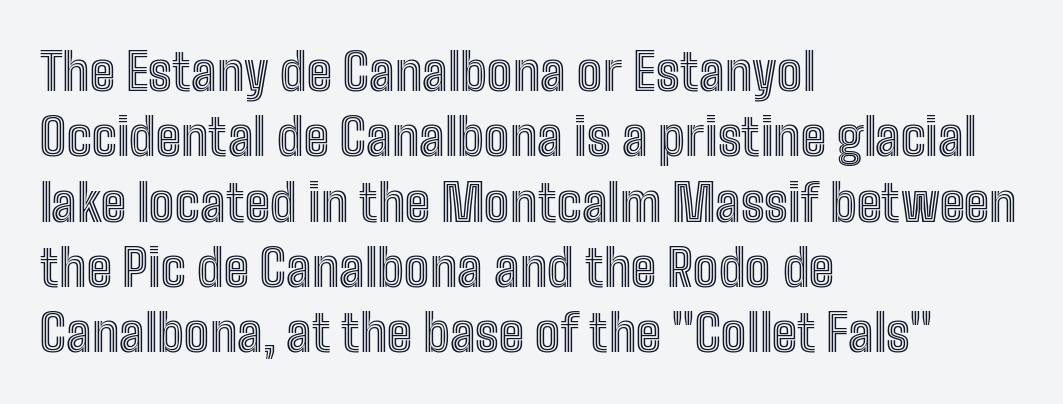
Think of a printed novel: that variable character pitch is what you see here. Is there any slant? The stems are plumb. Letter spacing: default. Each line starts at the same left margin while the right side varies. Glance below the letters and you will spot only blank space. The designer left line spacing at the default.
